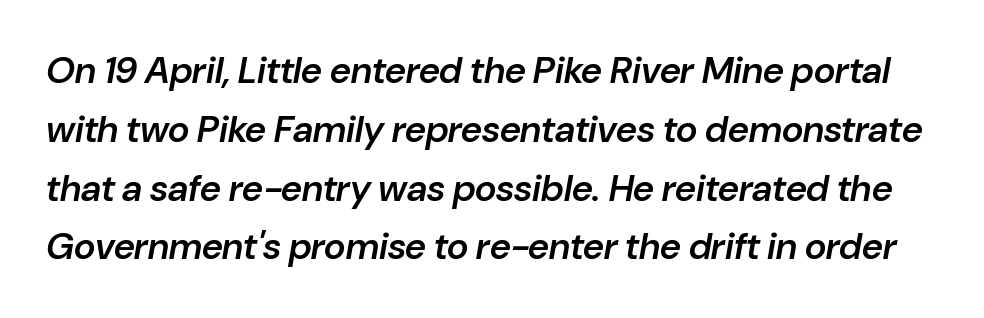
The image shows 37 px semibold type, italic (leaning right); set normal line spacing (1.59x), normal letter spacing, not underlined; low stroke contrast and a medium x-height.
